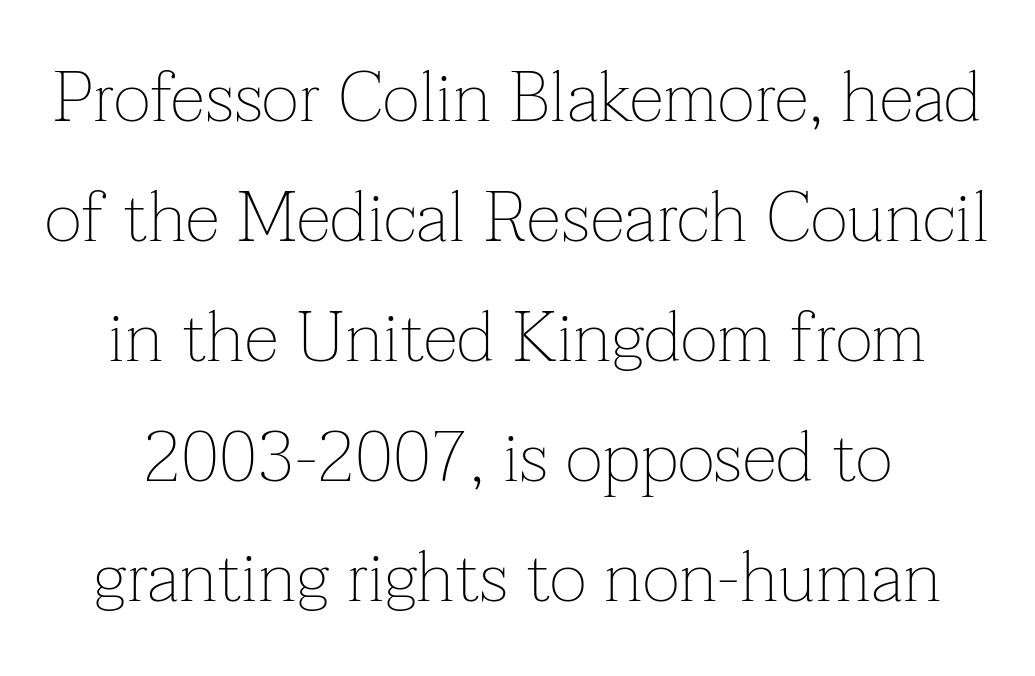
The image shows 71 px thin serif type, upright; set normal line spacing (1.69x), normal letter spacing, not underlined; low stroke contrast and a medium x-height.
